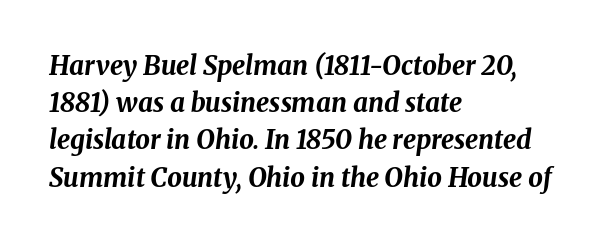
{"italic": "yes", "lean": "right", "slant_degrees": 8, "bold": "yes", "underline": "no", "align": "left", "line_spacing": "normal", "line_spacing_ratio": 1.43, "letter_spacing": "normal", "letter_spacing_em": 0.0, "glyph_px": 26}
